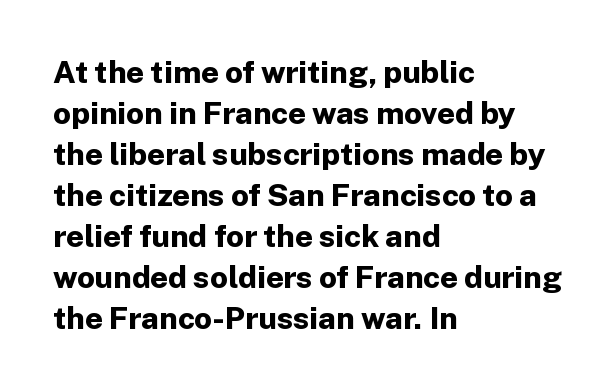
The image shows 31 px bold sans-serif type, upright; set left-aligned, normal line spacing (1.32x), normal letter spacing, not underlined; low stroke contrast and a medium x-height.
